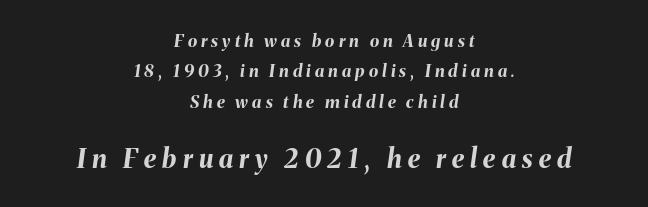
Q: Is the text bold? A: Yes.
Q: Is the text italic (slanted)? A: Yes, it leans right by about 8 degrees.
Q: Is the text underlined? A: No.
Q: How is the paragraph aligned? A: Centered.
Q: Is the spacing between letters normal or unusually wide? A: Unusually wide.
Q: Which block of text is set in a larger size, the first (top) or the second (bottom)? A: The second (bottom) one.
